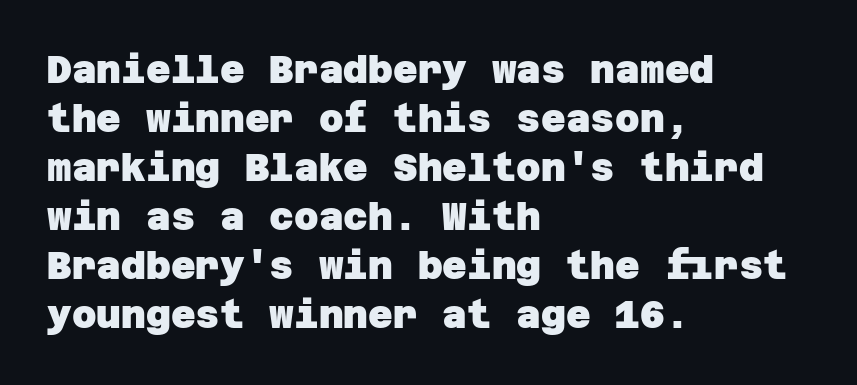
The image shows 38 px heavy sans-serif type; set left-aligned, normal line spacing (1.29x), normal letter spacing, not underlined; low stroke contrast and a large x-height.
